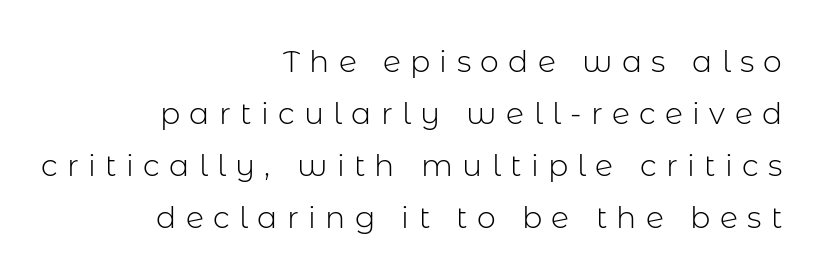
The words here are not underlined. Line endings align vertically; line beginnings do not. Italic? Not at all — the glyphs are vertical. How are the letters spaced? Widely, with obvious added tracking.
